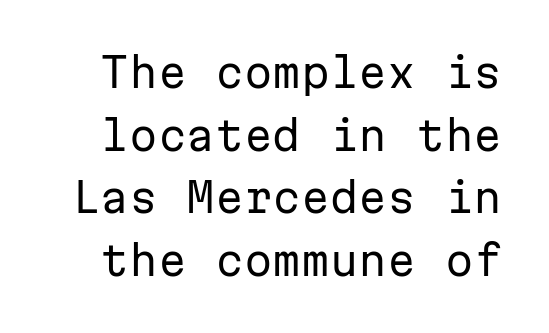
The image shows 41 px regular-weight sans-serif type, upright, monospaced; set normal line spacing (1.53x), normal letter spacing, not underlined; low stroke contrast and a medium x-height.
